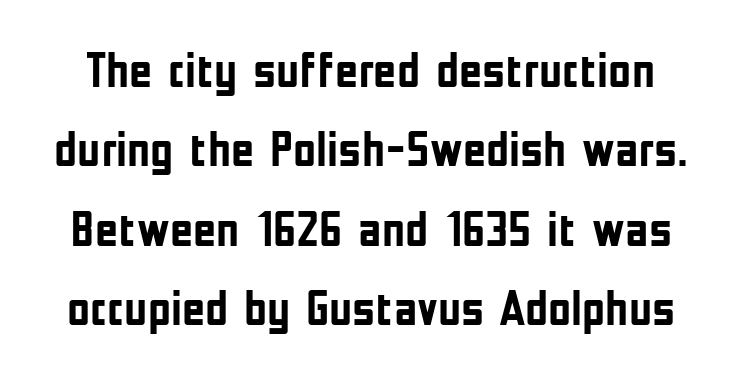
The letters stand upright; this is a roman face. Lines of text with bare space underneath. Grotesque or geometric, the face here clearly has no serifs. Strong, thick strokes mark this as bold type. Think of a printed novel: that variable character pitch is what you see here.
